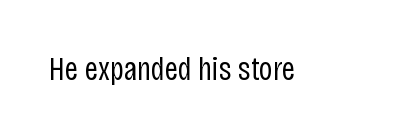
Q: Is the text bold? A: No.
Q: Is the text italic (slanted)? A: No, it is upright.
Q: Is the typeface a serif or a sans-serif typeface? A: Sans-serif.
Q: Is the text underlined? A: No.
Q: Is the spacing between letters normal or unusually wide? A: Normal.
Q: Width (condensed, normal, or wide)? A: Condensed.
Q: Stroke contrast? A: Low.
Q: x-height? A: Large.
Q: Monospaced? A: No.
